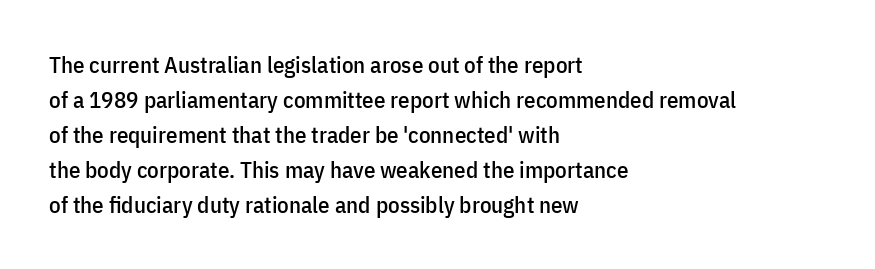
The image shows 23 px text type, upright; set left-aligned, normal line spacing (1.52x), normal letter spacing, not underlined.
